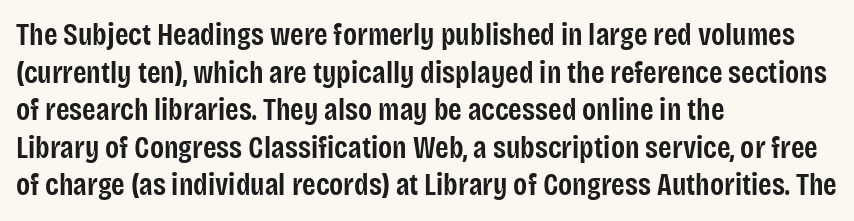
{"serif": "no", "italic": "no", "bold": "semi", "weight": "semibold", "width": "condensed", "stroke_contrast": "low", "x_height": "large", "monospaced": "no", "underline": "no", "align": "left", "line_spacing_ratio": 1.21, "letter_spacing": "normal", "letter_spacing_em": 0.0, "glyph_px": 31}
